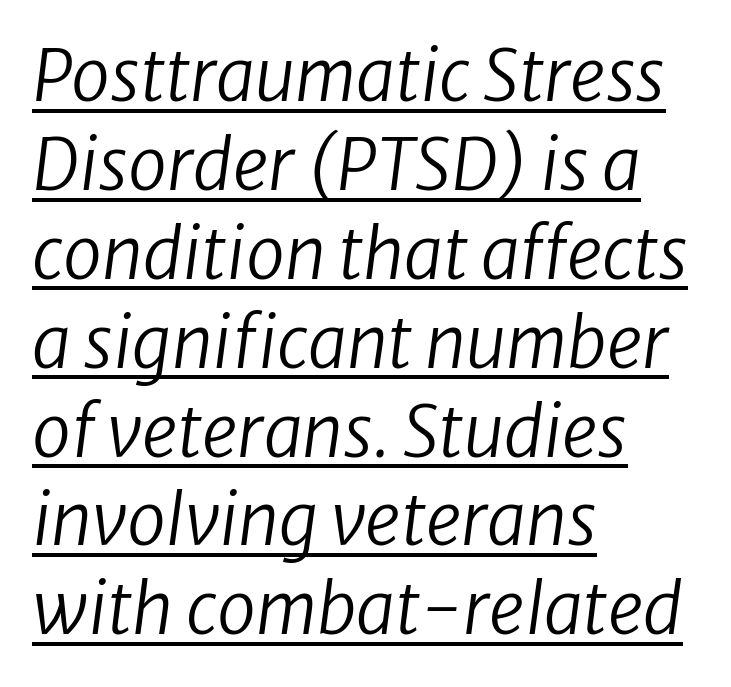
The image shows 70 px regular-weight type, italic (leaning right); set left-aligned, normal line spacing (1.27x), normal letter spacing, underlined; low stroke contrast and a medium x-height.
